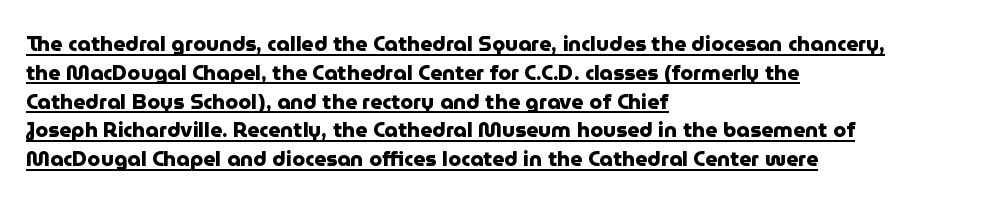
Does the leading feel generous? No, just average. The face used here has the dense, thick strokes of a bold. The rendering keeps characters at their native spacing. Characters remain perfectly vertical along every line. The passage is arranged the way most books set body copy — flush left.
